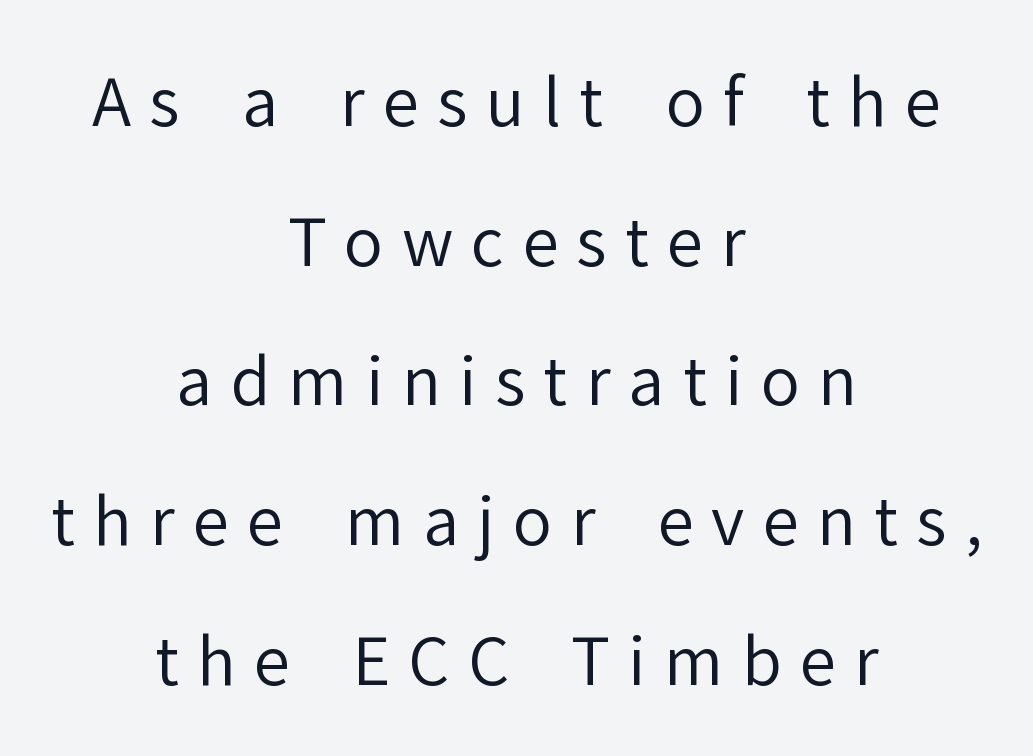
You could not count columns in this text — the font is proportionally spaced. The lettering holds an erect, upright posture throughout. A great deal of white space separates one row of letters from the next. Summary of weight: not heavy and not bold.
